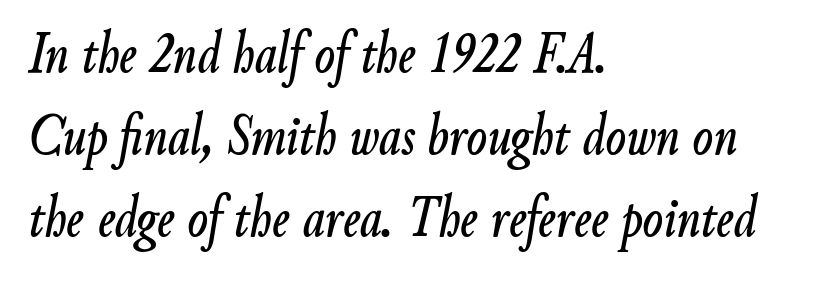
{"italic": "yes", "lean": "right", "slant_degrees": 9, "width": "condensed", "stroke_contrast": "low", "x_height": "small", "monospaced": "no", "underline": "no", "align": "left", "line_spacing": "normal", "line_spacing_ratio": 1.37, "letter_spacing": "normal", "letter_spacing_em": 0.0, "glyph_px": 60}
